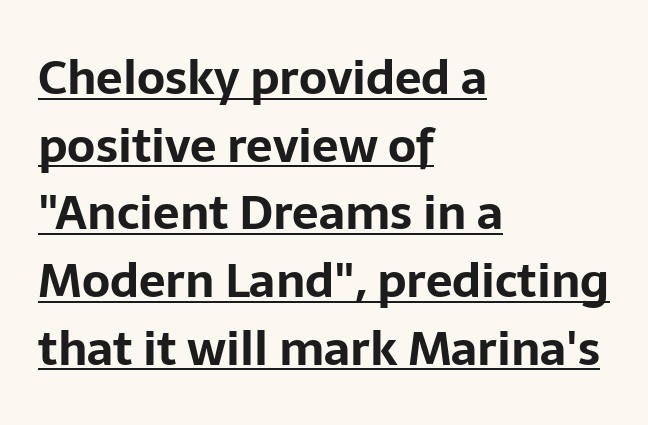
{"serif": "no", "italic": "no", "bold": "yes", "weight": "bold", "width": "normal", "stroke_contrast": "low", "x_height": "medium", "monospaced": "no", "underline": "yes", "align": "left", "line_spacing": "normal", "line_spacing_ratio": 1.44, "letter_spacing": "normal", "letter_spacing_em": 0.0, "glyph_px": 47}
